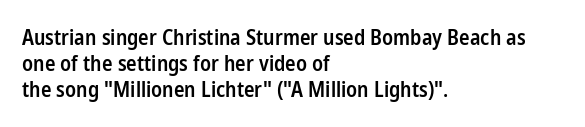
The image shows 21 px text type, upright; set left-aligned, line spacing 1.24x, normal letter spacing, not underlined.
